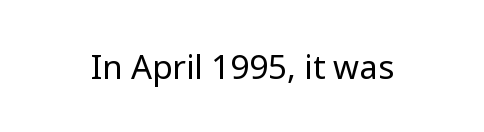
{"serif": "no", "italic": "no", "bold": "no", "weight": "regular", "width": "normal", "stroke_contrast": "low", "x_height": "medium", "monospaced": "no", "underline": "no", "letter_spacing": "normal", "letter_spacing_em": 0.0, "glyph_px": 33}
